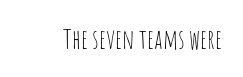
{"italic": "no", "bold": "no", "underline": "no", "letter_spacing": "normal", "letter_spacing_em": 0.0, "glyph_px": 27}
